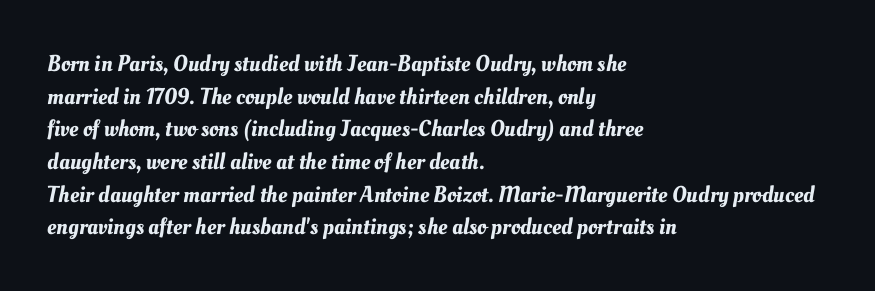
{"underline": "no", "align": "left", "line_spacing": "normal", "line_spacing_ratio": 1.42, "letter_spacing": "normal", "letter_spacing_em": 0.0, "glyph_px": 23}
